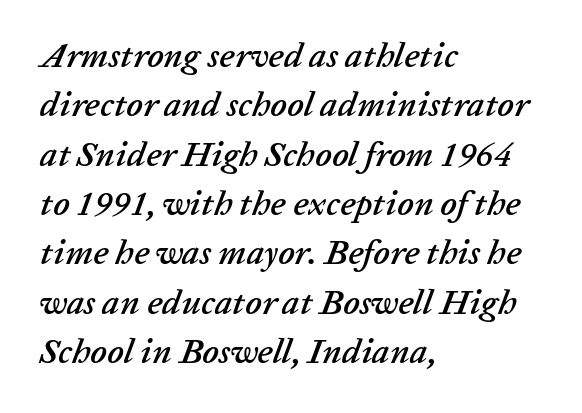
Q: Is the text italic (slanted)? A: Yes, it leans right by about 20 degrees.
Q: Is the text underlined? A: No.
Q: How is the paragraph aligned? A: Left-aligned.
Q: Is the spacing between letters normal or unusually wide? A: Normal.
Q: Is the spacing between lines tight, normal or loose? A: Normal.
Q: Width (condensed, normal, or wide)? A: Normal.
Q: Stroke contrast? A: Low.
Q: x-height? A: Medium.
Q: Monospaced? A: No.
